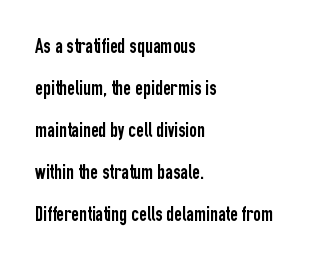
Q: Is the text italic (slanted)? A: No, it is upright.
Q: Is the text underlined? A: No.
Q: How is the paragraph aligned? A: Left-aligned.
Q: Is the spacing between letters normal or unusually wide? A: Normal.
Q: Is the spacing between lines tight, normal or loose? A: Loose.
